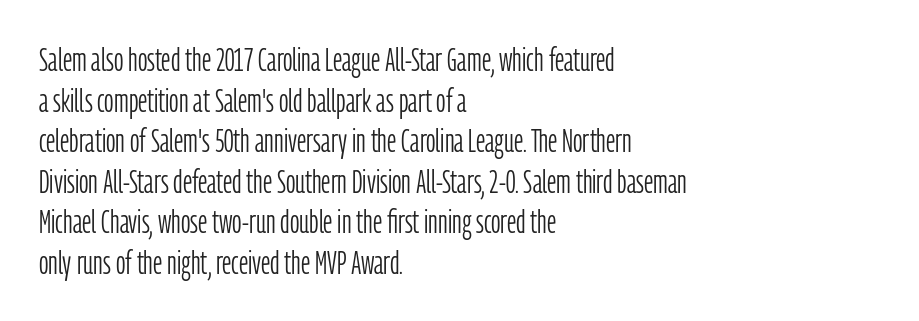
{"serif": "no", "italic": "no", "bold": "no", "weight": "light", "width": "condensed", "stroke_contrast": "low", "x_height": "medium", "monospaced": "no", "underline": "no", "align": "left", "line_spacing_ratio": 1.23, "letter_spacing": "normal", "letter_spacing_em": 0.0, "glyph_px": 33}
